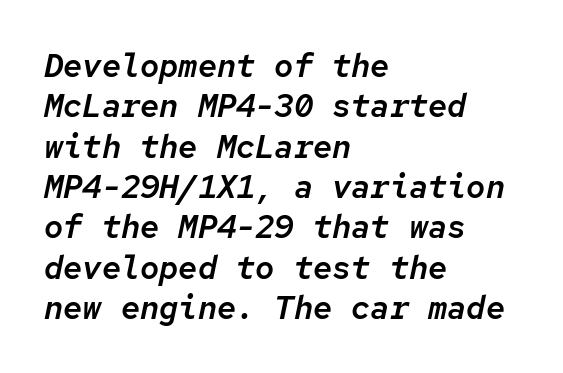
Yep, that's italic — everything's leaning. Rule under the text: the space is simply empty. The passage shown is typed in a monospace face where columns stay perfectly aligned. The passage shown stacks its lines at a standard gap.
